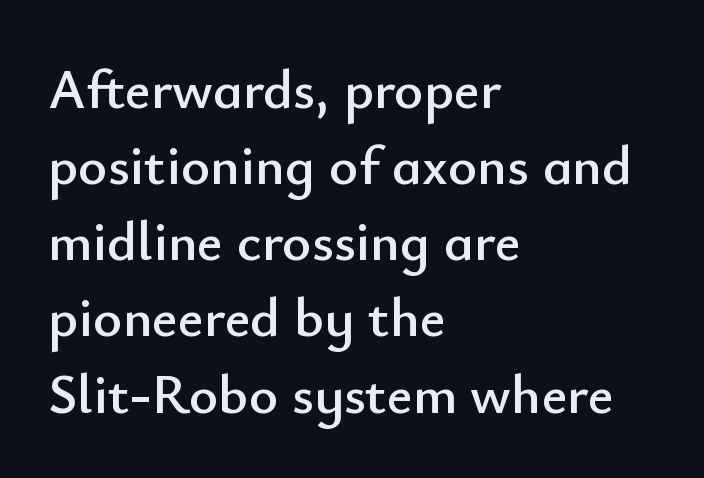
Q: Is the text italic (slanted)? A: No, it is upright.
Q: Is the typeface a serif or a sans-serif typeface? A: Sans-serif.
Q: Is the text underlined? A: No.
Q: How is the paragraph aligned? A: Left-aligned.
Q: Is the spacing between letters normal or unusually wide? A: Normal.
Q: Is the spacing between lines tight, normal or loose? A: Normal.
Q: Width (condensed, normal, or wide)? A: Normal.
Q: Stroke contrast? A: Low.
Q: x-height? A: Small.
Q: Monospaced? A: No.
